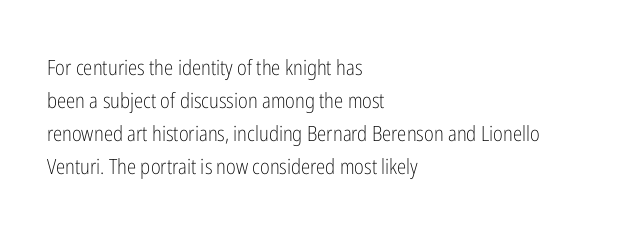
The image shows 21 px text type, upright; set left-aligned, normal line spacing (1.57x), normal letter spacing, not underlined.
